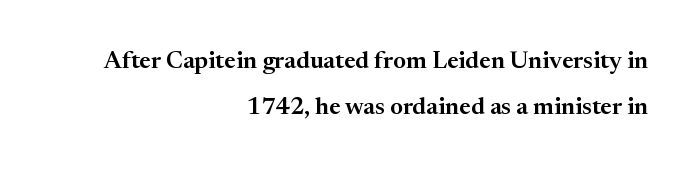
The lines are spread far apart with generous leading. Italic? Not at all — the glyphs are vertical. Each word holds together tightly as a unit, with standard inter-letter gaps. Line ends are locked; line starts wander. The passage shown is not underscored anywhere.
